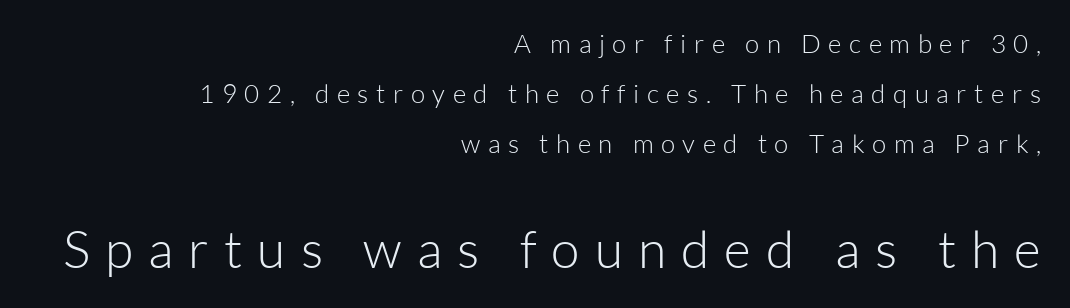
{"serif": "no", "italic": "no", "bold": "no", "weight": "light", "width": "normal", "stroke_contrast": "low", "x_height": "medium", "monospaced": "no", "underline": "no", "align": "right", "line_spacing": "loose", "line_spacing_ratio": 1.93, "letter_spacing": "wide", "letter_spacing_em": 0.29, "larger_block": "second", "size_ratio": 2.0, "glyph_px": 52}
